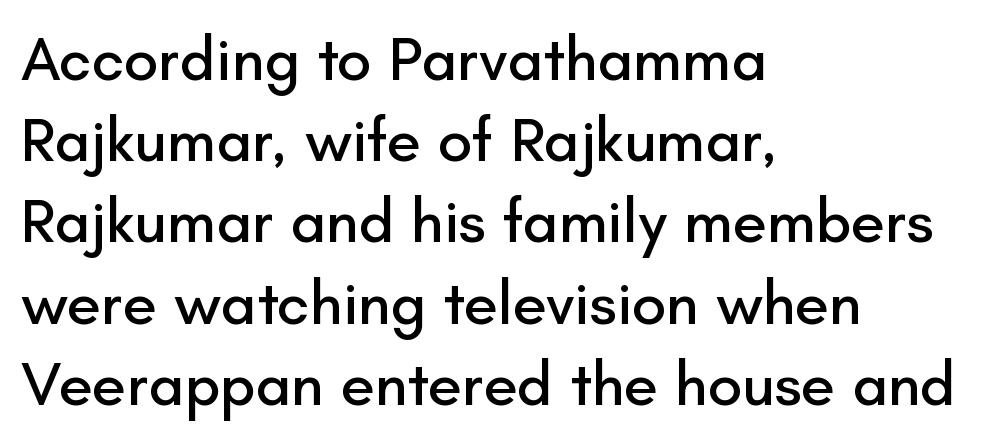
{"serif": "no", "italic": "no", "width": "normal", "stroke_contrast": "low", "x_height": "small", "monospaced": "no", "underline": "no", "align": "left", "line_spacing": "normal", "line_spacing_ratio": 1.31, "letter_spacing": "normal", "letter_spacing_em": 0.0, "glyph_px": 62}
